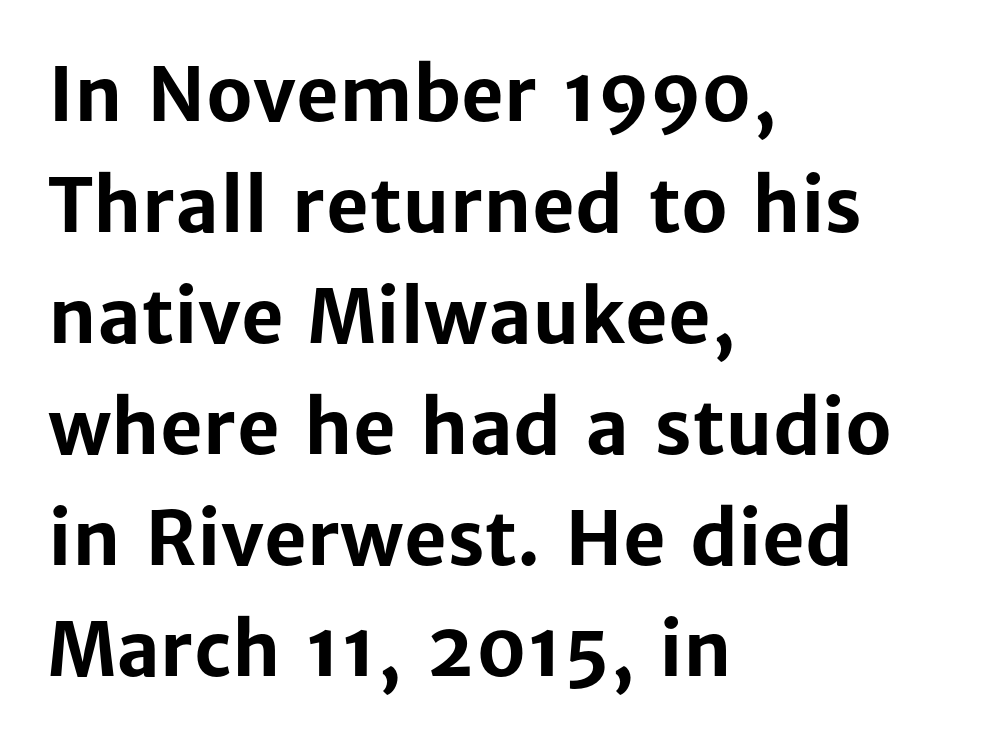
Q: Is the text bold? A: Yes.
Q: Is the text italic (slanted)? A: No, it is upright.
Q: Is the typeface a serif or a sans-serif typeface? A: Sans-serif.
Q: Is the text underlined? A: No.
Q: How is the paragraph aligned? A: Left-aligned.
Q: Is the spacing between letters normal or unusually wide? A: Normal.
Q: Is the spacing between lines tight, normal or loose? A: Normal.
Q: Width (condensed, normal, or wide)? A: Normal.
Q: Stroke contrast? A: Low.
Q: x-height? A: Medium.
Q: Monospaced? A: No.
